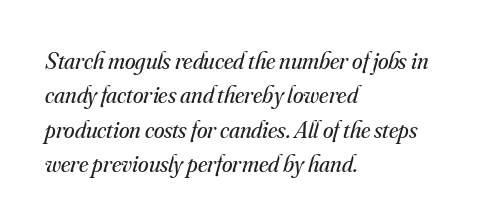
The image shows 24 px text type, italic (leaning right); set left-aligned, normal line spacing (1.43x), normal letter spacing, not underlined.
